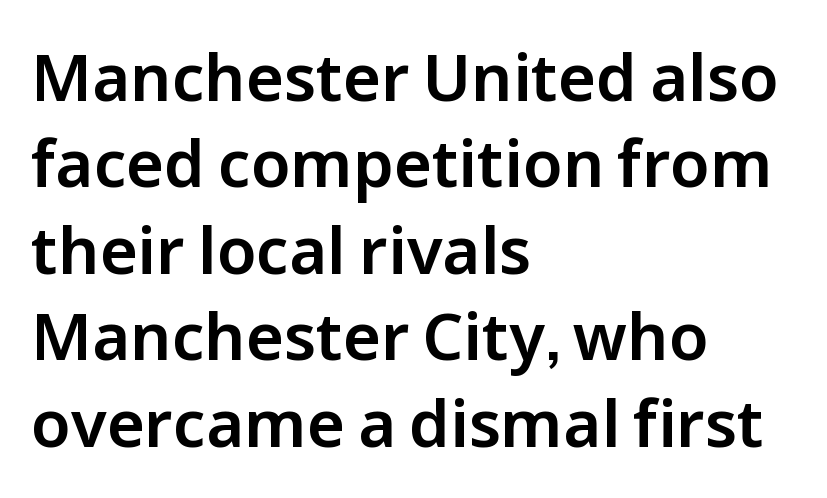
Q: Is the text italic (slanted)? A: No, it is upright.
Q: Is the typeface a serif or a sans-serif typeface? A: Sans-serif.
Q: Is the text underlined? A: No.
Q: How is the paragraph aligned? A: Left-aligned.
Q: Is the spacing between letters normal or unusually wide? A: Normal.
Q: Is the spacing between lines tight, normal or loose? A: Normal.
Q: Width (condensed, normal, or wide)? A: Normal.
Q: Stroke contrast? A: Low.
Q: x-height? A: Medium.
Q: Monospaced? A: No.
